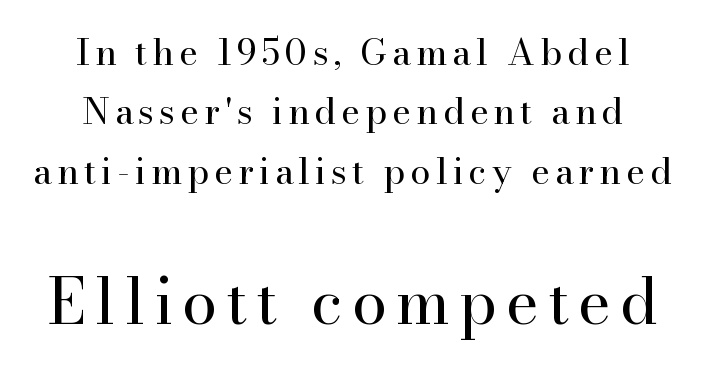
{"serif": "yes", "italic": "no", "bold": "no", "weight": "regular", "width": "normal", "stroke_contrast": "high", "x_height": "small", "monospaced": "no", "underline": "no", "align": "center", "line_spacing": "normal", "line_spacing_ratio": 1.65, "larger_block": "second", "size_ratio": 1.75, "glyph_px": 63}
